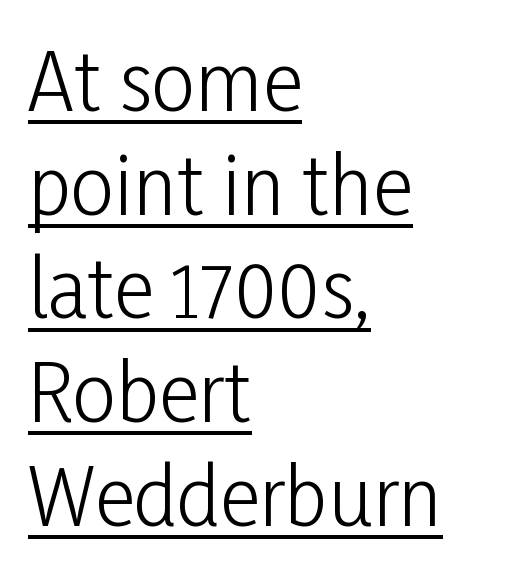
Horizontally, the lines are justified to the leading edge only. Characters remain perfectly vertical along every line. The weight would be labelled regular, book, light, or lighter still. Caption: lettering with a line underneath. A typesetter would label this face a sans. Glyph-to-glyph distance matches everyday printed text.
